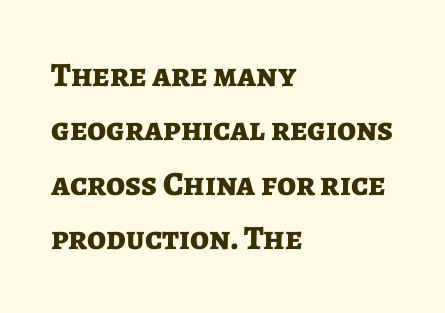
The typesetter chose a ragged-right arrangement here. The face used here has the dense, thick strokes of a bold. Does the lettering tilt? It doesn't — this is upright. This block has exactly the height ordinary leading produces. The passage shown is typed in a proportional face where columns would drift.
